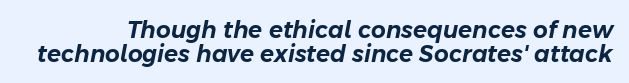
The image shows 23 px text type, italic (leaning right); set tight line spacing (1.04x), normal letter spacing, not underlined.
